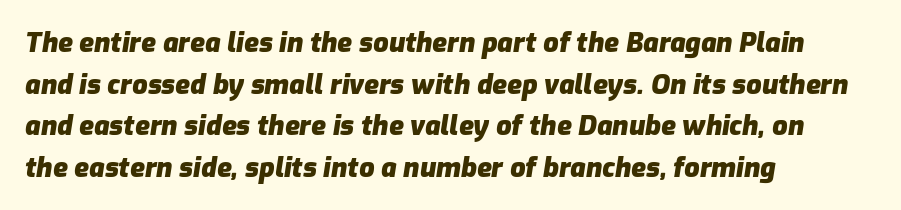
{"italic": "yes", "lean": "right", "slant_degrees": 9, "bold": "yes", "underline": "no", "align": "left", "line_spacing": "normal", "line_spacing_ratio": 1.54, "letter_spacing": "normal", "letter_spacing_em": 0.0, "glyph_px": 27}
